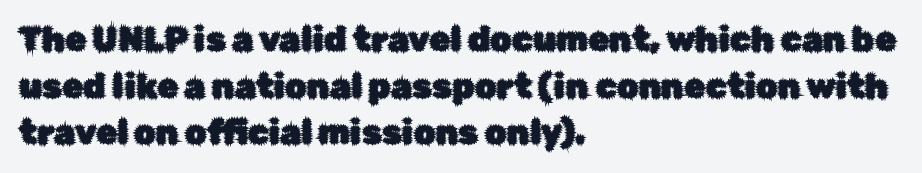
Q: Is the text italic (slanted)? A: No, it is upright.
Q: Is the typeface a serif or a sans-serif typeface? A: Sans-serif.
Q: Is the text underlined? A: No.
Q: How is the paragraph aligned? A: Left-aligned.
Q: Is the spacing between letters normal or unusually wide? A: Normal.
Q: Is the spacing between lines tight, normal or loose? A: Normal.
Q: Width (condensed, normal, or wide)? A: Normal.
Q: Stroke contrast? A: Low.
Q: x-height? A: Medium.
Q: Monospaced? A: No.
